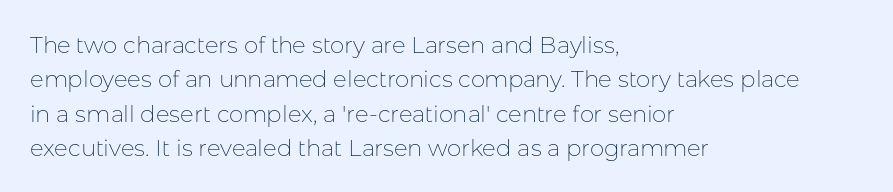
The image shows 23 px text type, upright; set left-aligned, normal line spacing (1.49x), normal letter spacing, not underlined.
